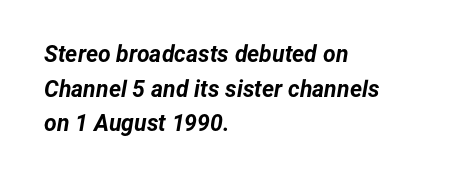
Q: Is the text bold? A: Yes.
Q: Is the text italic (slanted)? A: Yes, it leans right by about 12 degrees.
Q: Is the text underlined? A: No.
Q: How is the paragraph aligned? A: Left-aligned.
Q: Is the spacing between letters normal or unusually wide? A: Normal.
Q: Is the spacing between lines tight, normal or loose? A: Normal.
